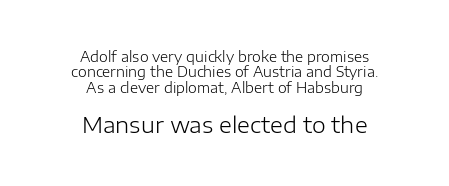
Q: Is the text bold? A: No.
Q: Is the text italic (slanted)? A: No, it is upright.
Q: Is the text underlined? A: No.
Q: How is the paragraph aligned? A: Centered.
Q: Is the spacing between letters normal or unusually wide? A: Normal.
Q: Is the spacing between lines tight, normal or loose? A: Tight.
Q: Which block of text is set in a larger size, the first (top) or the second (bottom)? A: The second (bottom) one.
